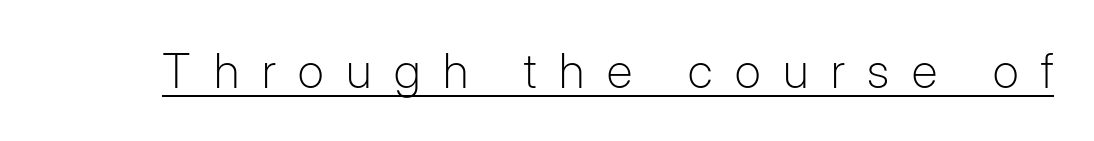
Spacing verdict: proportional, widths tailored to each character. A rule runs beneath these lines of type. Compared with a typical body face, this is equally light or lighter still. Tracking value appears strongly positive — letters spread wide. Examine the stroke ends and you'll find no serifs.
